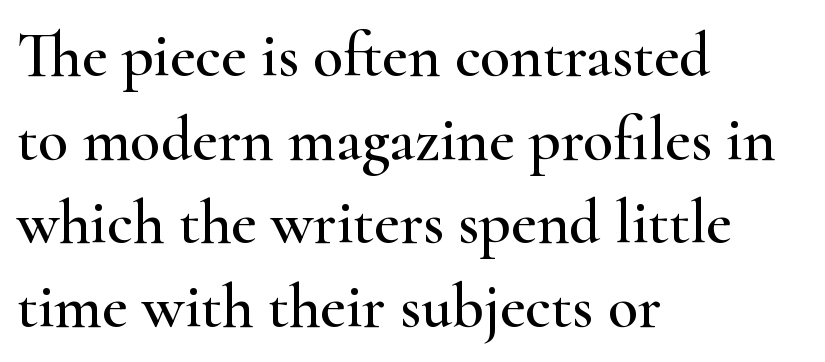
The image shows 62 px wide serif type, upright; set left-aligned, normal line spacing (1.35x), normal letter spacing, not underlined; high stroke contrast and a small x-height.
